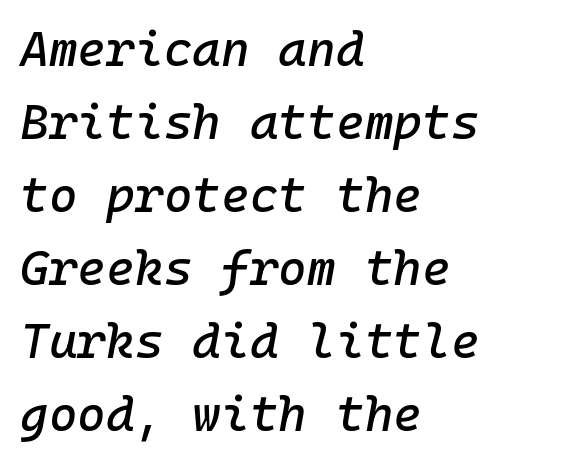
The image shows 49 px text type, italic (leaning right); set left-aligned, normal line spacing (1.49x), normal letter spacing, not underlined; low stroke contrast and a medium x-height.
